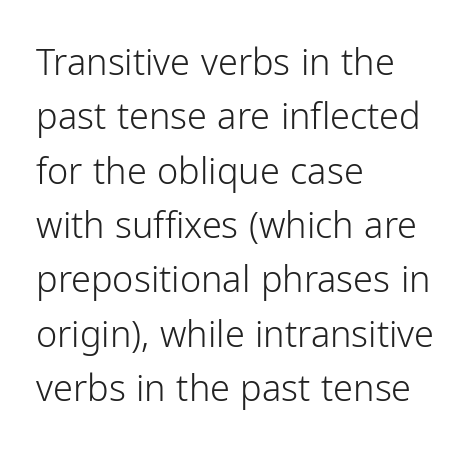
The space beneath each line is pristine and unruled. Interline gaps are of average width in this sample. The letters stand upright; this is a roman face. The passage is arranged the way most books set body copy — flush left.
